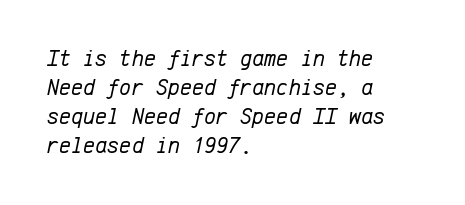
Standard letterfit; no display-style spreading of the glyphs. There's an unmistakable incline to the writing here. Left-aligned paragraph, ragged on the right. This is not heavy type; no bold has been used. Interline gaps are of average width in this sample. The foot of each line stays bare and open.
